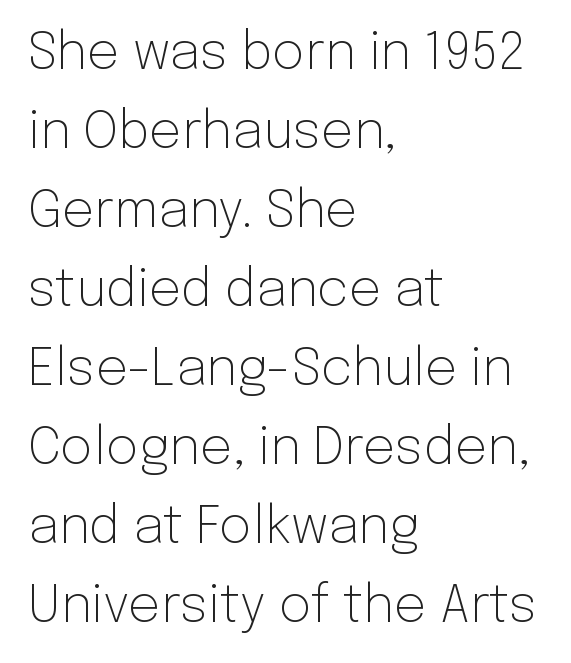
The image shows 51 px light sans-serif type, upright; set left-aligned, normal line spacing (1.55x), normal letter spacing, not underlined; low stroke contrast and a medium x-height.
